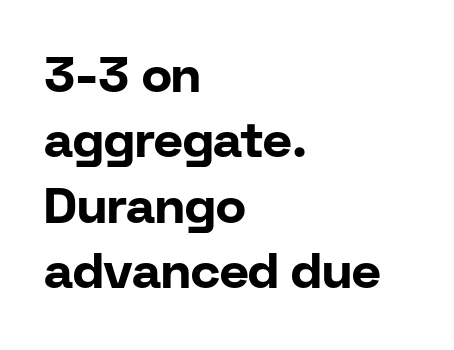
Q: Is the text bold? A: Yes.
Q: Is the text italic (slanted)? A: No, it is upright.
Q: Is the typeface a serif or a sans-serif typeface? A: Sans-serif.
Q: Is the text underlined? A: No.
Q: How is the paragraph aligned? A: Left-aligned.
Q: Is the spacing between letters normal or unusually wide? A: Normal.
Q: Is the spacing between lines tight, normal or loose? A: Normal.
Q: Width (condensed, normal, or wide)? A: Normal.
Q: Stroke contrast? A: Low.
Q: x-height? A: Medium.
Q: Monospaced? A: No.
